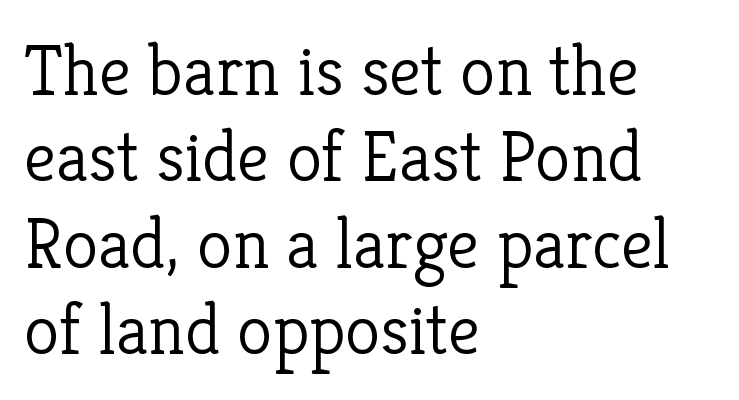
Looks like regular typesetting: each glyph gets only the width it needs. Unlike italic type, these characters show no tilt at all. Does extra space separate the letters? No, they use regular spacing. Regarding serifs, this sample has them.
